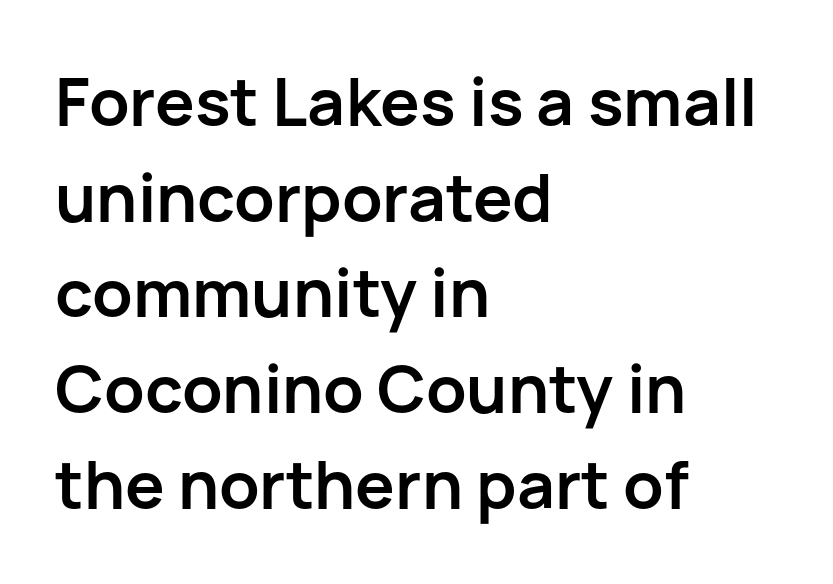
{"serif": "no", "italic": "no", "bold": "yes", "weight": "semibold", "width": "normal", "stroke_contrast": "low", "x_height": "medium", "monospaced": "no", "underline": "no", "align": "left", "line_spacing": "normal", "line_spacing_ratio": 1.45, "letter_spacing": "normal", "letter_spacing_em": 0.0, "glyph_px": 66}
